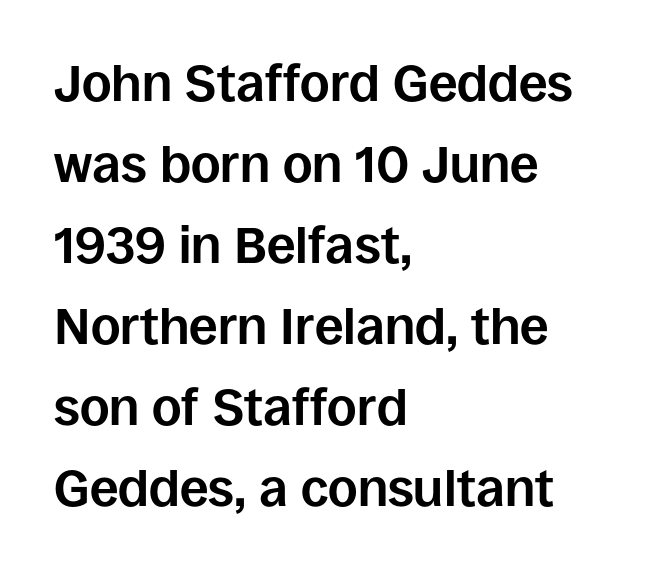
{"serif": "no", "italic": "no", "bold": "yes", "weight": "bold", "width": "normal", "stroke_contrast": "low", "x_height": "large", "monospaced": "no", "underline": "no", "align": "left", "line_spacing": "normal", "line_spacing_ratio": 1.59, "letter_spacing": "normal", "letter_spacing_em": 0.0, "glyph_px": 51}
